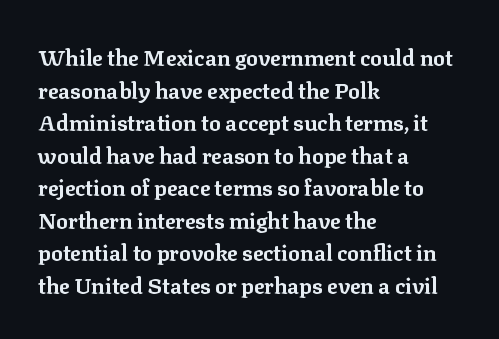
Q: Is the text bold? A: Yes.
Q: Is the text italic (slanted)? A: No, it is upright.
Q: Is the text underlined? A: No.
Q: How is the paragraph aligned? A: Left-aligned.
Q: Is the spacing between letters normal or unusually wide? A: Normal.
Q: Is the spacing between lines tight, normal or loose? A: Normal.
